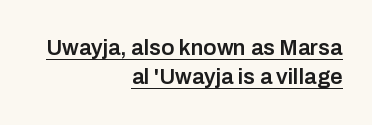
The image shows 22 px text type, upright; set right-aligned, normal line spacing (1.32x), normal letter spacing, underlined.
